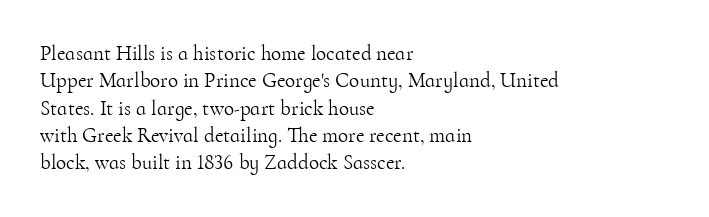
Reading down the block, your eye returns to a fixed left position each line. The weight tops out at a normal text grade. Interline gaps are of average width in this sample. The letters sit at their default tracking, neither squeezed nor spread.
